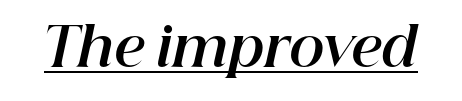
{"italic": "yes", "lean": "right", "slant_degrees": 12, "bold": "yes", "weight": "bold", "width": "normal", "stroke_contrast": "high", "x_height": "medium", "monospaced": "no", "underline": "yes", "letter_spacing": "normal", "letter_spacing_em": 0.0, "glyph_px": 54}
